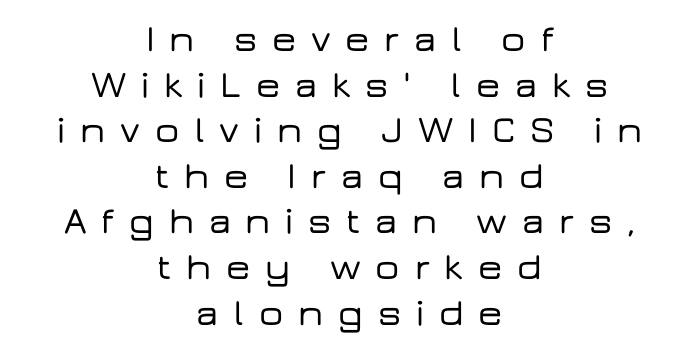
Q: Is the text italic (slanted)? A: No, it is upright.
Q: Is the typeface a serif or a sans-serif typeface? A: Sans-serif.
Q: Is the text underlined? A: No.
Q: How is the paragraph aligned? A: Centered.
Q: Is the spacing between letters normal or unusually wide? A: Unusually wide.
Q: Width (condensed, normal, or wide)? A: Wide.
Q: Stroke contrast? A: Low.
Q: x-height? A: Medium.
Q: Monospaced? A: No.
